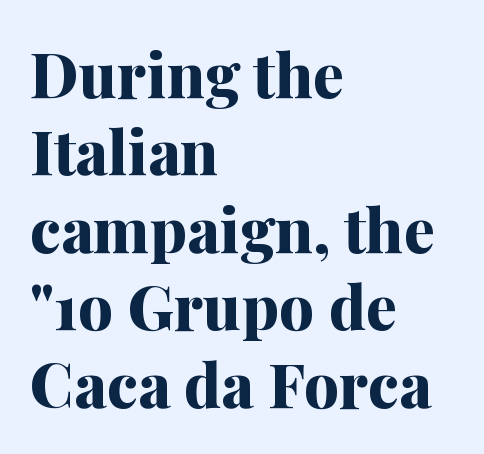
The image shows 62 px bold serif type, upright; set left-aligned, normal line spacing (1.25x), normal letter spacing, not underlined; medium stroke contrast and a medium x-height.
